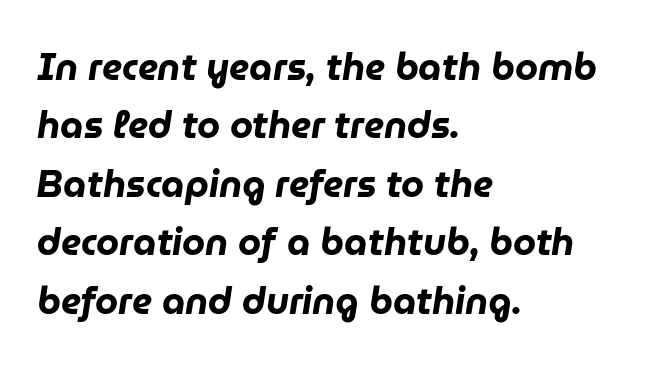
Q: Is the text bold? A: Yes.
Q: Is the text italic (slanted)? A: Yes, it leans right by about 9 degrees.
Q: Is the text underlined? A: No.
Q: How is the paragraph aligned? A: Left-aligned.
Q: Is the spacing between letters normal or unusually wide? A: Normal.
Q: Is the spacing between lines tight, normal or loose? A: Normal.
Q: Width (condensed, normal, or wide)? A: Normal.
Q: Stroke contrast? A: Low.
Q: x-height? A: Medium.
Q: Monospaced? A: No.
